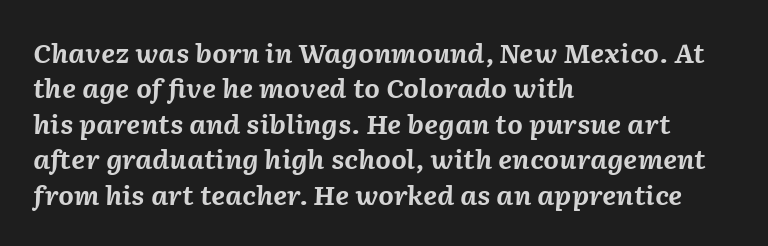
Regarding leading, the lines here are spaced in the standard way. Typographic density is high because the face is bold. Is the block centered? No — it sits flush against the left margin. The strip under each line holds only bare page. Nothing unusual about the tracking: characters are spaced as the font intends.
